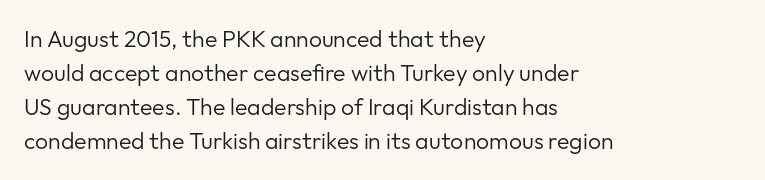
{"italic": "no", "bold": "no", "underline": "no", "align": "left", "line_spacing": "normal", "line_spacing_ratio": 1.48, "letter_spacing": "normal", "letter_spacing_em": 0.0, "glyph_px": 23}
